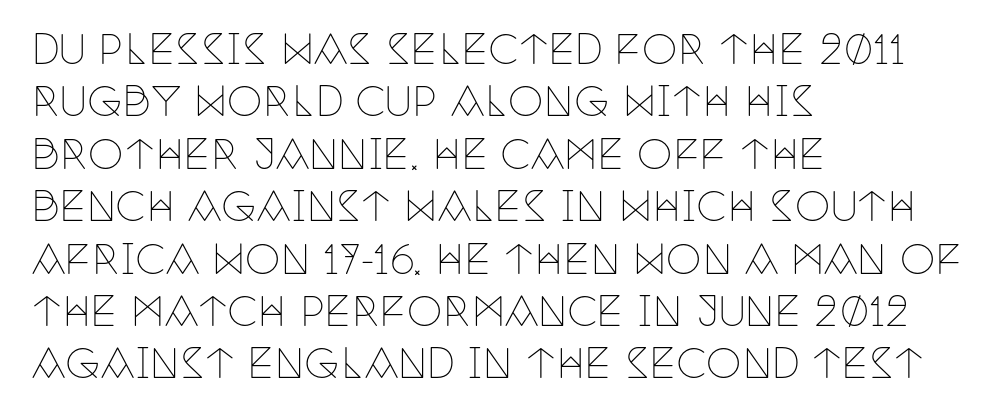
Decoration check: the copy has no underline. Designer's note — italics off, roman on. This sample has the flowing, uneven cadence of proportional lettering. The weight tops out at a normal text grade. Nothing unusual about the tracking: characters are spaced as the font intends. Is this a sans? No — the strokes have serifs.
